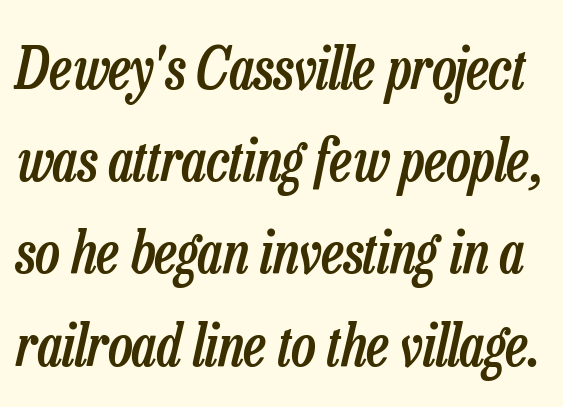
{"italic": "yes", "lean": "right", "slant_degrees": 13, "bold": "semi", "weight": "semibold", "width": "condensed", "stroke_contrast": "low", "x_height": "medium", "monospaced": "no", "underline": "no", "line_spacing": "normal", "line_spacing_ratio": 1.59, "letter_spacing": "normal", "letter_spacing_em": 0.0, "glyph_px": 58}
